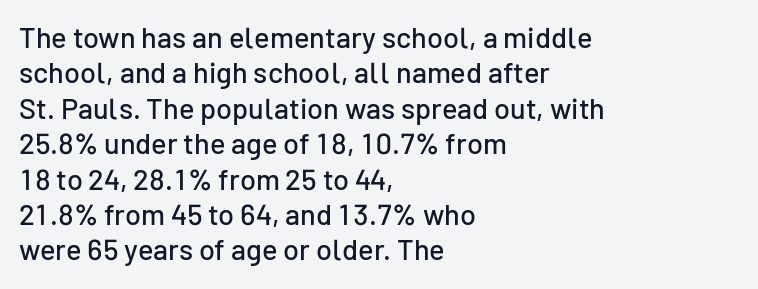
Q: Is the text italic (slanted)? A: No, it is upright.
Q: Is the typeface a serif or a sans-serif typeface? A: Sans-serif.
Q: Is the text underlined? A: No.
Q: How is the paragraph aligned? A: Left-aligned.
Q: Is the spacing between letters normal or unusually wide? A: Normal.
Q: Width (condensed, normal, or wide)? A: Normal.
Q: Stroke contrast? A: Low.
Q: x-height? A: Medium.
Q: Monospaced? A: No.
